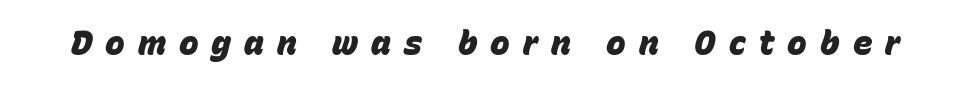
Q: Is the text bold? A: Yes.
Q: Is the text italic (slanted)? A: Yes, it leans right by about 15 degrees.
Q: Is the text underlined? A: No.
Q: Is the spacing between letters normal or unusually wide? A: Unusually wide.
Q: Width (condensed, normal, or wide)? A: Normal.
Q: Stroke contrast? A: Low.
Q: x-height? A: Large.
Q: Monospaced? A: No.
